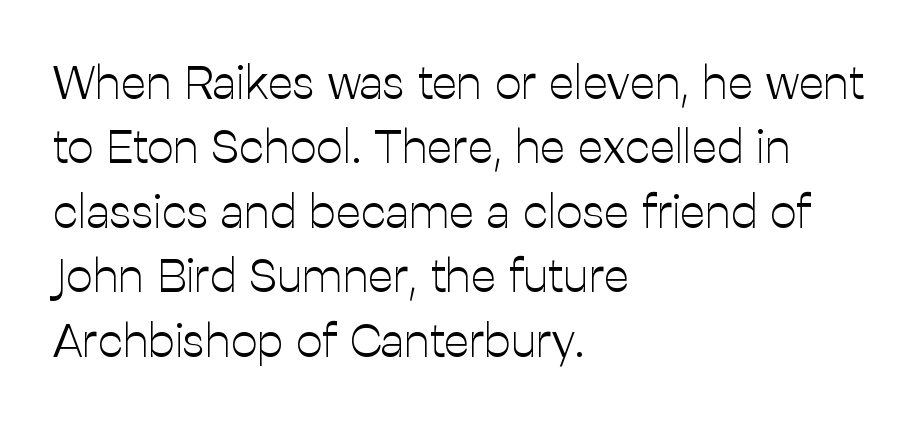
{"serif": "no", "italic": "no", "bold": "no", "weight": "light", "width": "normal", "stroke_contrast": "low", "x_height": "medium", "monospaced": "no", "underline": "no", "align": "left", "line_spacing": "normal", "line_spacing_ratio": 1.37, "letter_spacing": "normal", "letter_spacing_em": 0.0, "glyph_px": 47}
